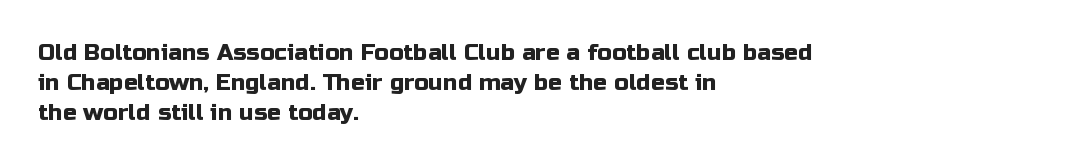
Q: Is the text italic (slanted)? A: No, it is upright.
Q: Is the text underlined? A: No.
Q: How is the paragraph aligned? A: Left-aligned.
Q: Is the spacing between letters normal or unusually wide? A: Normal.
Q: Is the spacing between lines tight, normal or loose? A: Normal.
